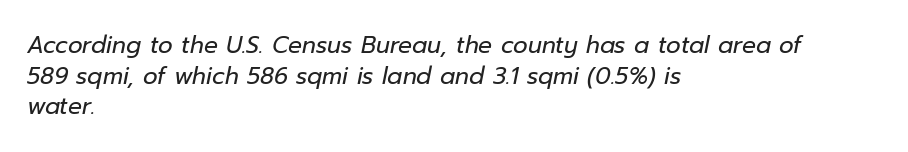
Q: Is the text bold? A: No.
Q: Is the text italic (slanted)? A: Yes, it leans right by about 12 degrees.
Q: Is the text underlined? A: No.
Q: How is the paragraph aligned? A: Left-aligned.
Q: Is the spacing between letters normal or unusually wide? A: Normal.
Q: Is the spacing between lines tight, normal or loose? A: Normal.
